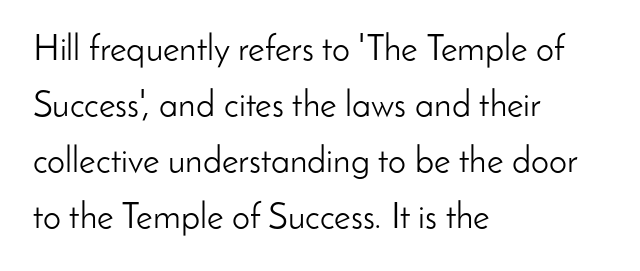
Q: Is the text bold? A: No.
Q: Is the text italic (slanted)? A: No, it is upright.
Q: Is the typeface a serif or a sans-serif typeface? A: Sans-serif.
Q: Is the text underlined? A: No.
Q: How is the paragraph aligned? A: Left-aligned.
Q: Is the spacing between letters normal or unusually wide? A: Normal.
Q: Is the spacing between lines tight, normal or loose? A: Normal.
Q: Width (condensed, normal, or wide)? A: Normal.
Q: Stroke contrast? A: Low.
Q: x-height? A: Small.
Q: Monospaced? A: No.
